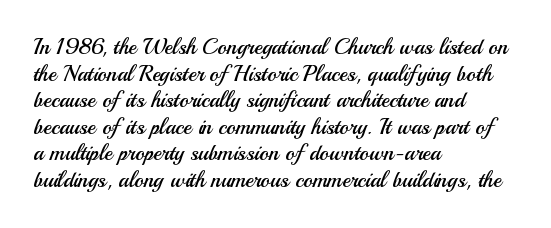
{"bold": "no", "underline": "no", "align": "left", "line_spacing_ratio": 1.21, "letter_spacing": "normal", "letter_spacing_em": 0.0, "glyph_px": 22}
